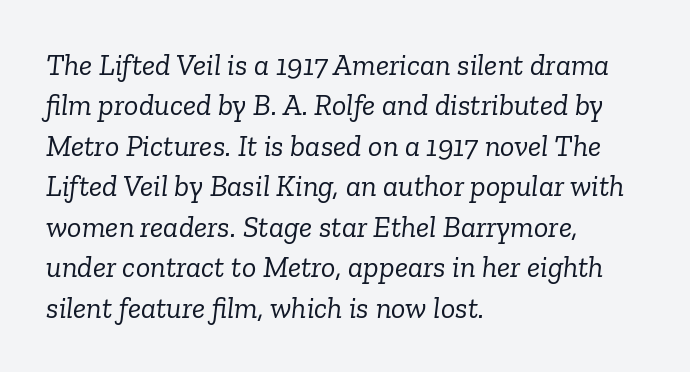
Q: Is the text bold? A: No.
Q: Is the text italic (slanted)? A: Yes, it leans right by about 6 degrees.
Q: Is the typeface a serif or a sans-serif typeface? A: Serif.
Q: Is the text underlined? A: No.
Q: How is the paragraph aligned? A: Left-aligned.
Q: Is the spacing between letters normal or unusually wide? A: Normal.
Q: Is the spacing between lines tight, normal or loose? A: Normal.
Q: Width (condensed, normal, or wide)? A: Normal.
Q: Stroke contrast? A: Low.
Q: x-height? A: Medium.
Q: Monospaced? A: No.
